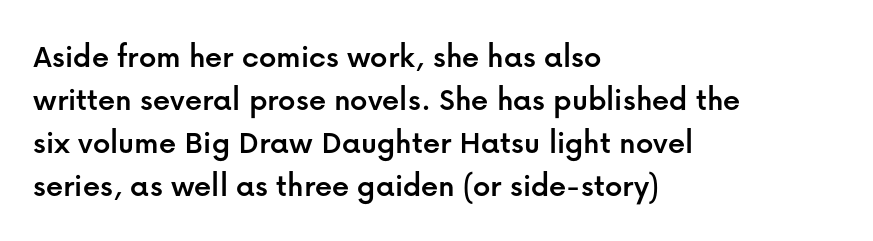
{"serif": "no", "italic": "no", "width": "normal", "stroke_contrast": "low", "x_height": "medium", "monospaced": "no", "underline": "no", "align": "left", "line_spacing": "normal", "line_spacing_ratio": 1.26, "letter_spacing": "normal", "letter_spacing_em": 0.0, "glyph_px": 34}
